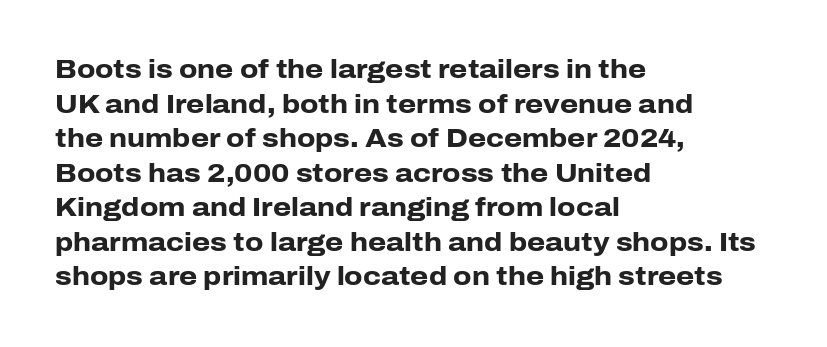
Q: Is the text bold? A: Yes.
Q: Is the text italic (slanted)? A: No, it is upright.
Q: Is the text underlined? A: No.
Q: How is the paragraph aligned? A: Left-aligned.
Q: Is the spacing between letters normal or unusually wide? A: Normal.
Q: Is the spacing between lines tight, normal or loose? A: Normal.
